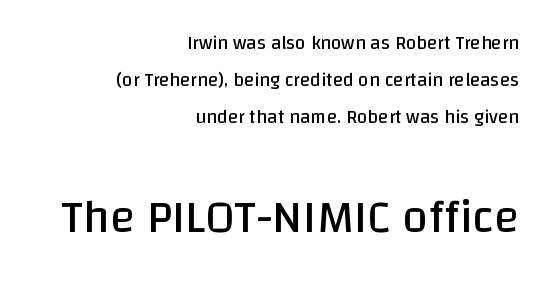
The image shows 47 px regular-weight sans-serif type, upright; set right-aligned, loose line spacing (1.96x), normal letter spacing, not underlined; the second (bottom) block is 2.47x larger; low stroke contrast and a large x-height.
